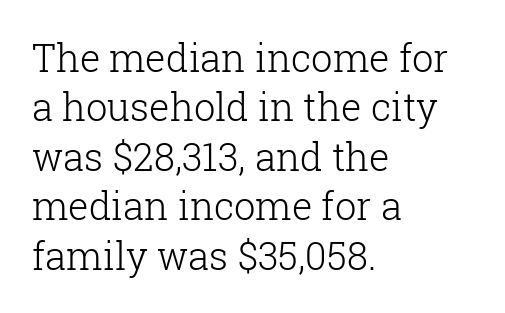
Heft: none added — not bold. A typesetter would label this face a serif. Short and long lines alike share a common starting point at left. Each word holds together tightly as a unit, with standard inter-letter gaps. The rendering uses a moderate line-height, typical for paragraphs. This rendering features lettering with no underline.
